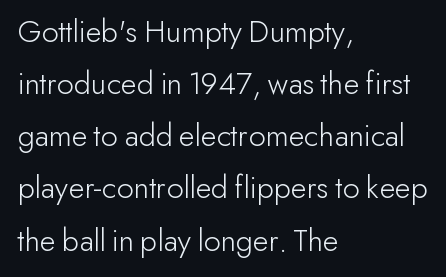
{"serif": "no", "italic": "no", "bold": "no", "weight": "light", "width": "normal", "stroke_contrast": "low", "x_height": "small", "monospaced": "no", "underline": "no", "align": "left", "line_spacing": "normal", "line_spacing_ratio": 1.58, "letter_spacing": "normal", "letter_spacing_em": 0.0, "glyph_px": 33}
